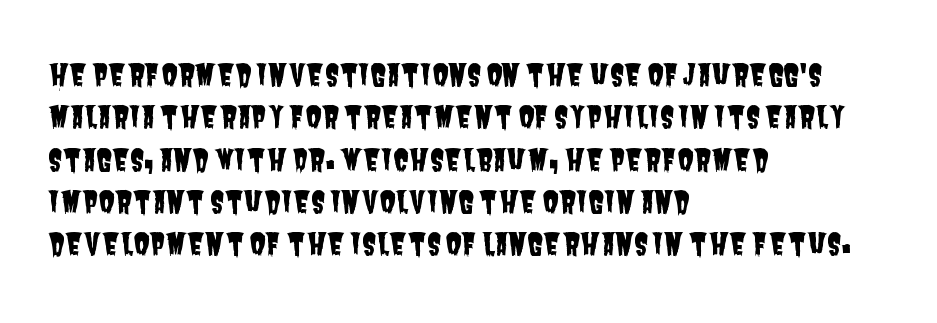
Q: Is the typeface a serif or a sans-serif typeface? A: Sans-serif.
Q: Is the text underlined? A: No.
Q: How is the paragraph aligned? A: Left-aligned.
Q: Is the spacing between letters normal or unusually wide? A: Normal.
Q: Is the spacing between lines tight, normal or loose? A: Normal.
Q: Width (condensed, normal, or wide)? A: Condensed.
Q: Stroke contrast? A: Low.
Q: x-height? A: Large.
Q: Monospaced? A: No.
